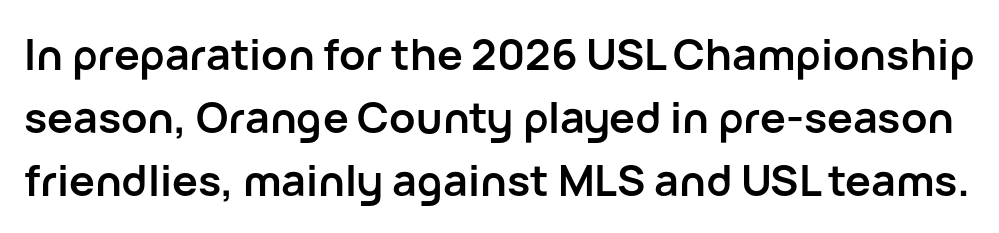
{"serif": "no", "italic": "no", "bold": "yes", "weight": "semibold", "width": "normal", "stroke_contrast": "low", "x_height": "medium", "monospaced": "no", "underline": "no", "line_spacing": "normal", "line_spacing_ratio": 1.46, "letter_spacing": "normal", "letter_spacing_em": 0.0, "glyph_px": 43}
